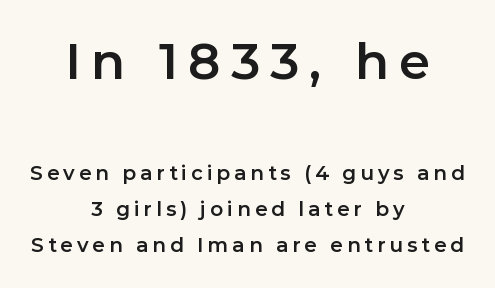
Q: Is the text italic (slanted)? A: No, it is upright.
Q: Is the typeface a serif or a sans-serif typeface? A: Sans-serif.
Q: Is the text underlined? A: No.
Q: How is the paragraph aligned? A: Centered.
Q: Is the spacing between letters normal or unusually wide? A: Unusually wide.
Q: Which block of text is set in a larger size, the first (top) or the second (bottom)? A: The first (top) one.
Q: Width (condensed, normal, or wide)? A: Normal.
Q: Stroke contrast? A: Low.
Q: x-height? A: Medium.
Q: Monospaced? A: No.
